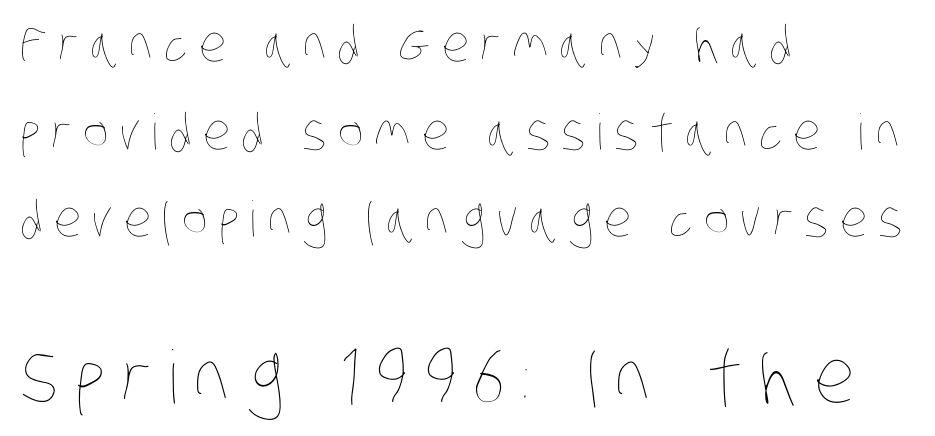
All the whitespace from short lines collects on the right. Compared with typical body copy, the letter spacing here is much looser. The passage shown is not underscored anywhere. Think of a printed novel: that variable character pitch is what you see here. Character size in the trailing block exceeds that of the leading block.
